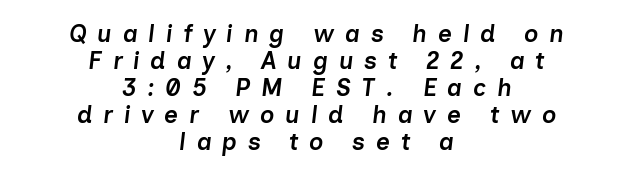
Style check: oblique. The typesetting leans somewhat heavy: a semibold. Summary of vertical rhythm: compact, with narrow interline spacing. These lines have a slow, spaced-out rhythm from letter to letter. Each line is balanced around a shared central axis. Clear beneath every line of the passage.
